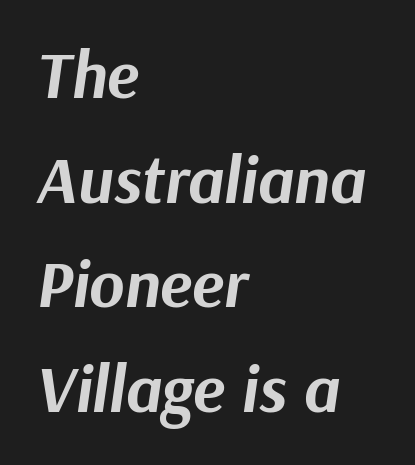
{"italic": "yes", "lean": "right", "slant_degrees": 9, "bold": "yes", "weight": "bold", "width": "normal", "stroke_contrast": "medium", "x_height": "medium", "monospaced": "no", "underline": "no", "align": "left", "line_spacing": "normal", "line_spacing_ratio": 1.56, "letter_spacing": "normal", "letter_spacing_em": 0.0, "glyph_px": 67}
